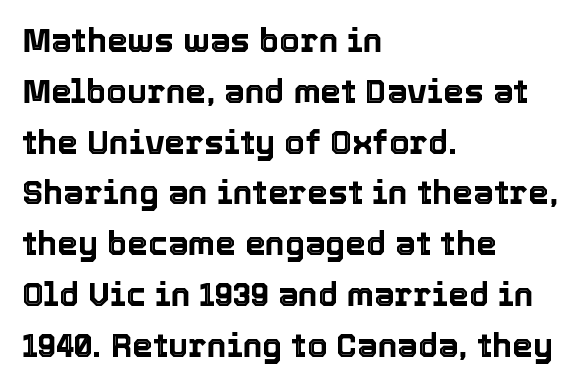
A clean baseline with only descenders dipping below it. Proportional: the letters do not fall into vertical columns. These lines were composed using upright roman letters. The face used here is rendered with its standard letterfit. Where is the straight margin? On the left. What's the leading like? Ordinary, nothing unusual.
